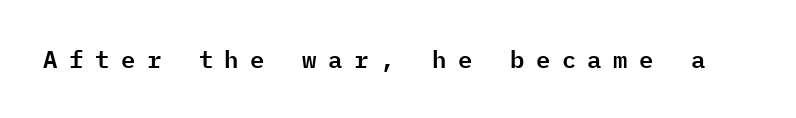
Italic: no, the glyphs are upright roman. Does extra space separate the letters? Yes, quite a lot of it. The space directly below the letters is spotless.
